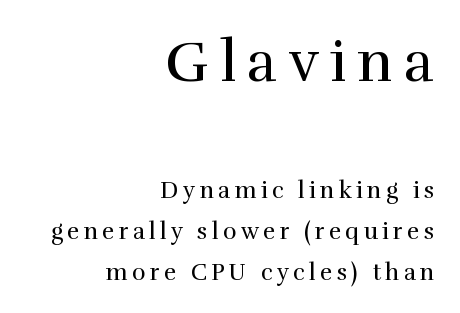
Typesetter's note — upper block bumped up in size, lower block left smaller. No extra ink here — the face is not bold. Unmarked baselines from the first word to the last. The typesetter chose a ragged-left arrangement here. Notice how the stems are strictly vertical — no italics here.
